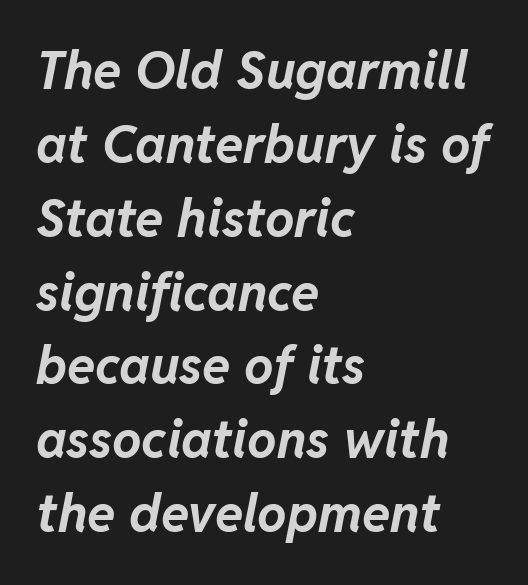
Q: Is the text bold? A: Yes.
Q: Is the text italic (slanted)? A: Yes, it leans right by about 11 degrees.
Q: Is the text underlined? A: No.
Q: How is the paragraph aligned? A: Left-aligned.
Q: Is the spacing between letters normal or unusually wide? A: Normal.
Q: Is the spacing between lines tight, normal or loose? A: Normal.
Q: Width (condensed, normal, or wide)? A: Normal.
Q: Stroke contrast? A: Low.
Q: x-height? A: Medium.
Q: Monospaced? A: No.
